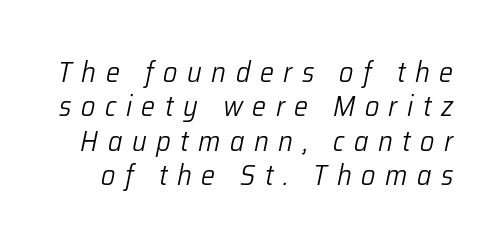
{"italic": "yes", "lean": "right", "slant_degrees": 12, "bold": "no", "weight": "light", "width": "normal", "stroke_contrast": "low", "x_height": "medium", "monospaced": "no", "underline": "no", "line_spacing_ratio": 1.23, "letter_spacing": "wide", "letter_spacing_em": 0.34, "glyph_px": 28}
